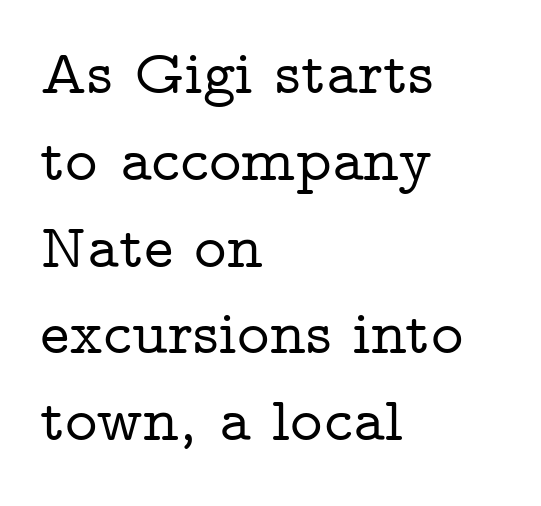
The image shows 62 px wide serif type, upright; set left-aligned, normal line spacing (1.4x), normal letter spacing, not underlined; low stroke contrast and a medium x-height.
